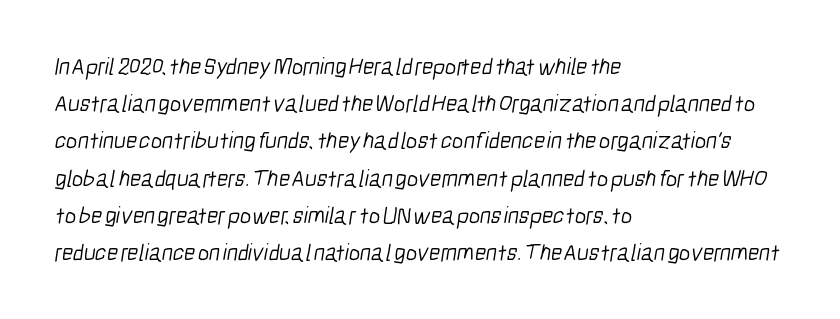
Beneath every word, the page is bare. The leading is moderate, giving the passage an even texture. This sample uses plain, unmodified letter spacing. Vertical stems look standard width or narrower in stroke. This sample is left-justified, so line endings fall wherever the words run out.
